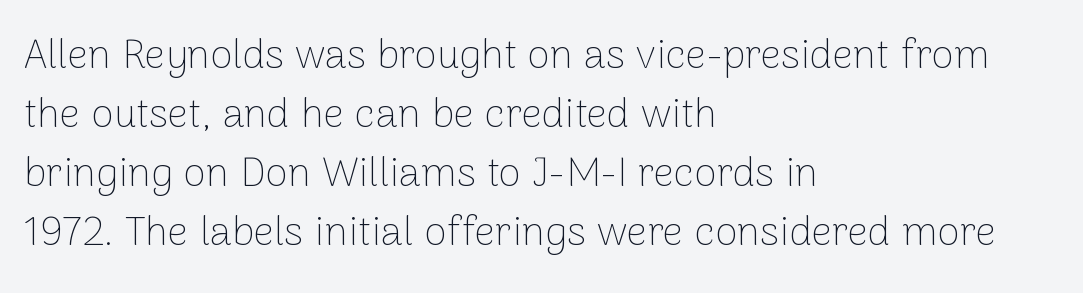
The image shows 41 px thin sans-serif type, upright; set left-aligned, normal line spacing (1.44x), normal letter spacing, not underlined; low stroke contrast and a medium x-height.
